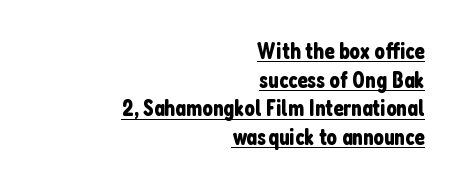
Q: Is the text italic (slanted)? A: No, it is upright.
Q: Is the text underlined? A: Yes.
Q: How is the paragraph aligned? A: Right-aligned.
Q: Is the spacing between letters normal or unusually wide? A: Normal.
Q: Is the spacing between lines tight, normal or loose? A: Normal.
